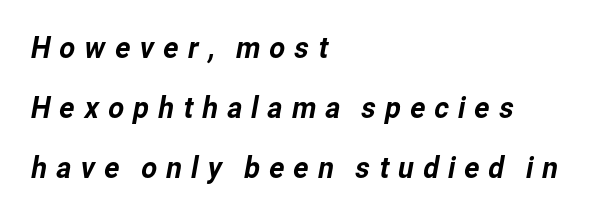
Q: Is the typeface a serif or a sans-serif typeface? A: Sans-serif.
Q: Is the text underlined? A: No.
Q: How is the paragraph aligned? A: Left-aligned.
Q: Is the spacing between letters normal or unusually wide? A: Unusually wide.
Q: Is the spacing between lines tight, normal or loose? A: Loose.
Q: Width (condensed, normal, or wide)? A: Normal.
Q: Stroke contrast? A: Low.
Q: x-height? A: Medium.
Q: Monospaced? A: No.
